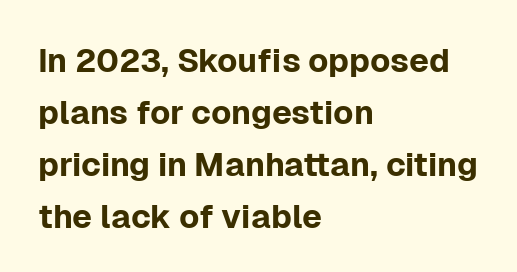
Q: Is the text italic (slanted)? A: No, it is upright.
Q: Is the typeface a serif or a sans-serif typeface? A: Sans-serif.
Q: Is the text underlined? A: No.
Q: How is the paragraph aligned? A: Left-aligned.
Q: Is the spacing between letters normal or unusually wide? A: Normal.
Q: Is the spacing between lines tight, normal or loose? A: Normal.
Q: Width (condensed, normal, or wide)? A: Normal.
Q: Stroke contrast? A: Low.
Q: x-height? A: Medium.
Q: Monospaced? A: No.
